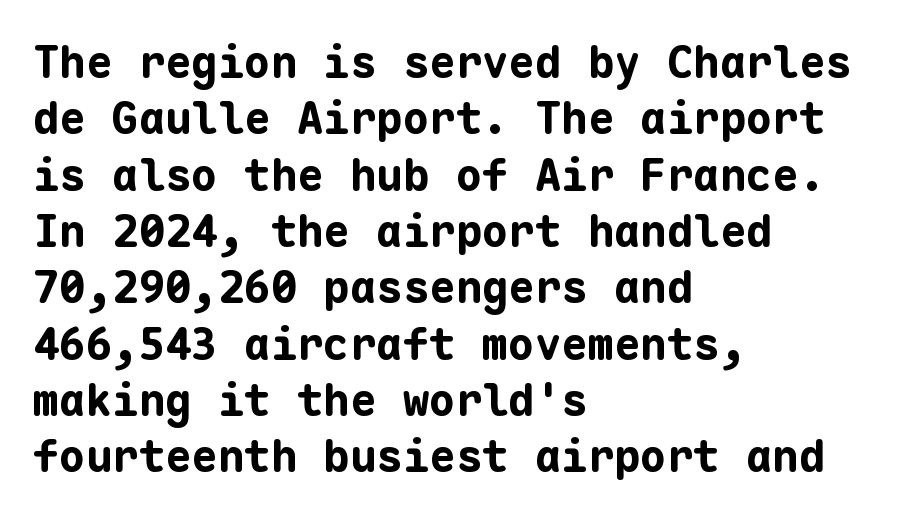
Each new line begins a customary step beneath the previous one. Caption: bold face, heavy strokes. Nope, not italic — everything's standing straight. Grotesque or geometric, the face here clearly has no serifs. Is the letter spacing exaggerated? No — it looks like the ordinary default.
